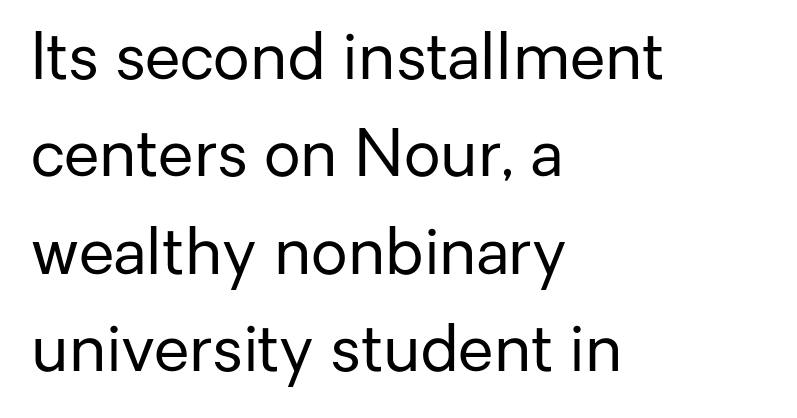
{"serif": "no", "italic": "no", "bold": "no", "weight": "regular", "width": "normal", "stroke_contrast": "low", "x_height": "medium", "monospaced": "no", "underline": "no", "align": "left", "line_spacing": "normal", "line_spacing_ratio": 1.52, "letter_spacing": "normal", "letter_spacing_em": 0.0, "glyph_px": 64}
